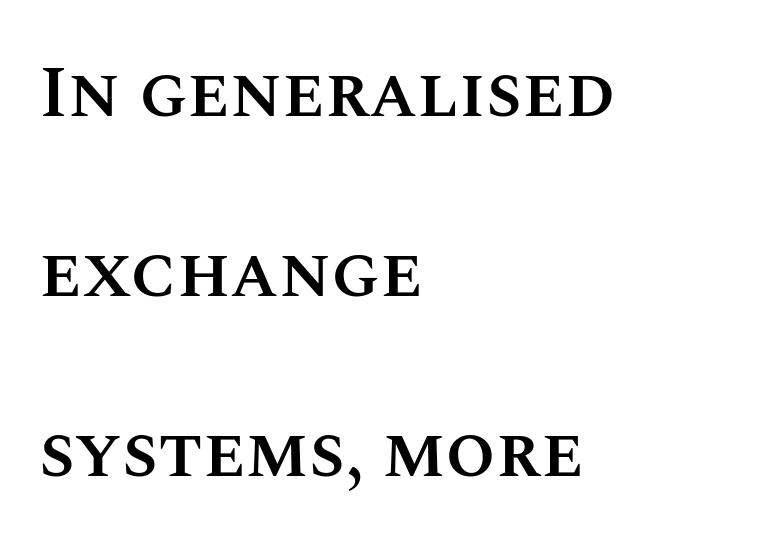
The image shows 72 px semibold type, upright; set left-aligned, loose line spacing (2.5x), normal letter spacing, not underlined; medium stroke contrast and a large x-height.
